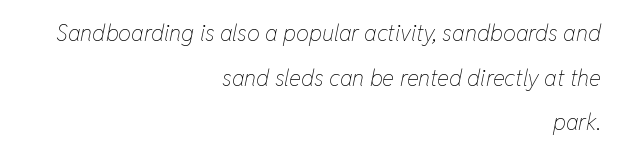
Is the letter spacing exaggerated? No — it looks like the ordinary default. Line ends are locked; line starts wander. Italic? Definitely — the glyphs are oblique. Think standard paragraph weight, or any step lighter than that. A typesetter would call this leading open, well beyond the default.
